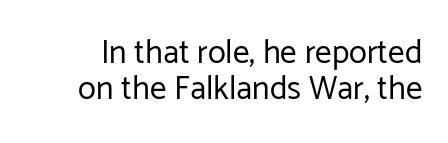
Q: Is the text bold? A: No.
Q: Is the text italic (slanted)? A: No, it is upright.
Q: Is the typeface a serif or a sans-serif typeface? A: Sans-serif.
Q: Is the text underlined? A: No.
Q: Is the spacing between letters normal or unusually wide? A: Normal.
Q: Is the spacing between lines tight, normal or loose? A: Tight.
Q: Width (condensed, normal, or wide)? A: Normal.
Q: Stroke contrast? A: Low.
Q: x-height? A: Medium.
Q: Monospaced? A: No.
